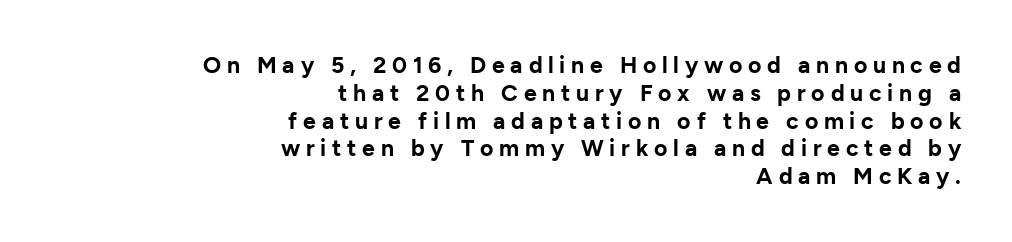
Q: Is the text bold? A: Yes.
Q: Is the text italic (slanted)? A: No, it is upright.
Q: Is the text underlined? A: No.
Q: How is the paragraph aligned? A: Right-aligned.
Q: Is the spacing between letters normal or unusually wide? A: Unusually wide.
